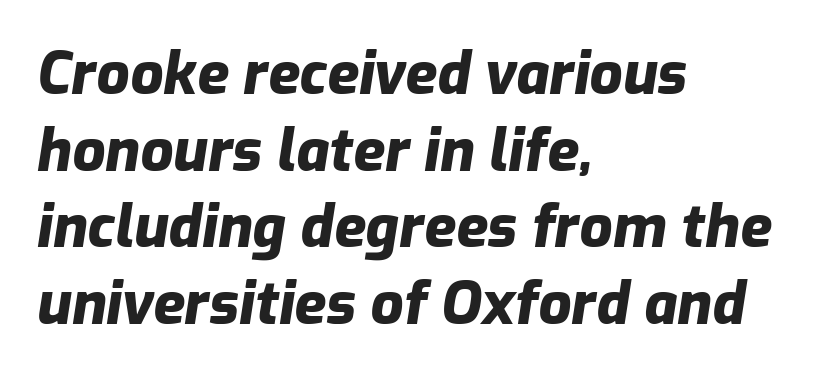
{"italic": "yes", "lean": "right", "slant_degrees": 9, "bold": "yes", "weight": "heavy", "width": "normal", "stroke_contrast": "low", "x_height": "medium", "monospaced": "no", "underline": "no", "align": "left", "line_spacing": "normal", "line_spacing_ratio": 1.32, "letter_spacing": "normal", "letter_spacing_em": 0.0, "glyph_px": 58}
